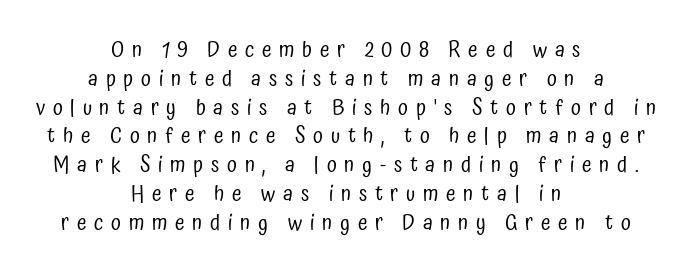
{"italic": "no", "bold": "no", "underline": "no", "align": "center", "line_spacing": "normal", "line_spacing_ratio": 1.31, "letter_spacing": "wide", "letter_spacing_em": 0.35, "glyph_px": 22}
